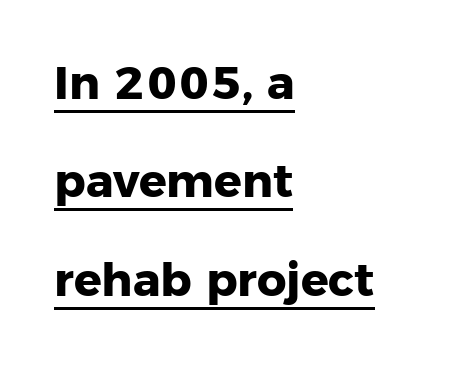
{"serif": "no", "italic": "no", "bold": "yes", "weight": "heavy", "width": "normal", "stroke_contrast": "low", "x_height": "medium", "monospaced": "no", "underline": "yes", "align": "left", "line_spacing": "loose", "line_spacing_ratio": 2.14, "letter_spacing": "normal", "letter_spacing_em": 0.0, "glyph_px": 46}
